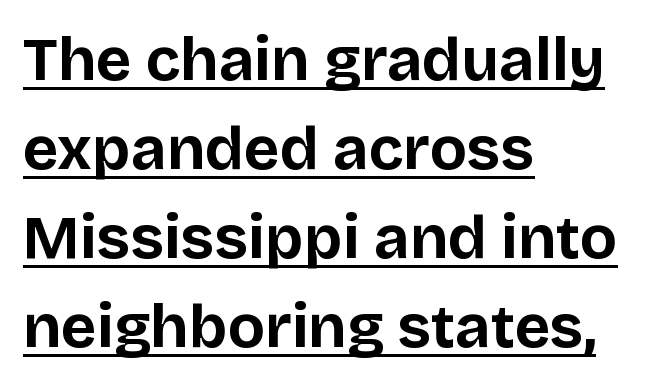
The image shows 61 px bold sans-serif type, upright; set left-aligned, normal line spacing (1.46x), normal letter spacing, underlined; low stroke contrast and a large x-height.
